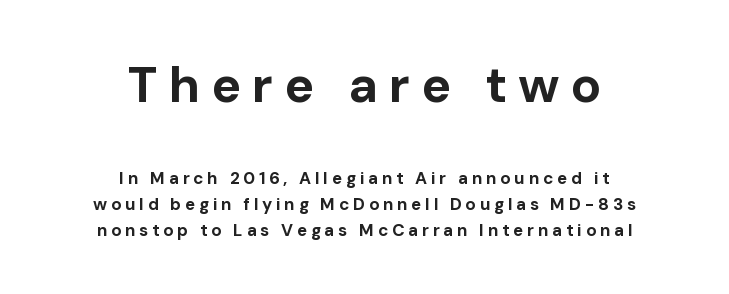
The image shows 50 px bold sans-serif type, upright; set centered, normal line spacing (1.51x), unusually wide letter spacing (+0.22 em), not underlined; the first (top) block is 2.94x larger; low stroke contrast and a medium x-height.
